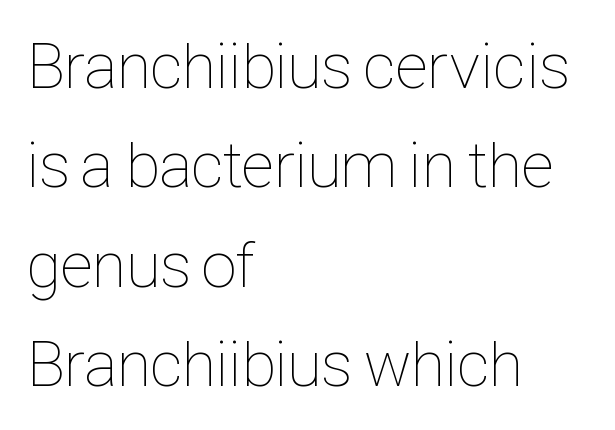
The image shows 65 px thin, condensed type, upright; set left-aligned, normal line spacing (1.53x), normal letter spacing, not underlined; low stroke contrast and a medium x-height.
